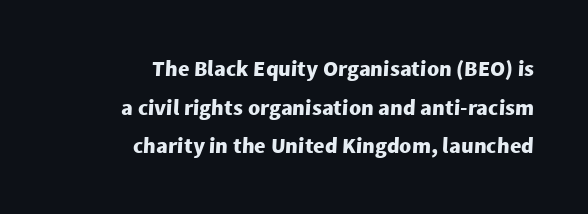
The image shows 22 px bold type; set right-aligned, line spacing 1.76x, normal letter spacing, not underlined.
